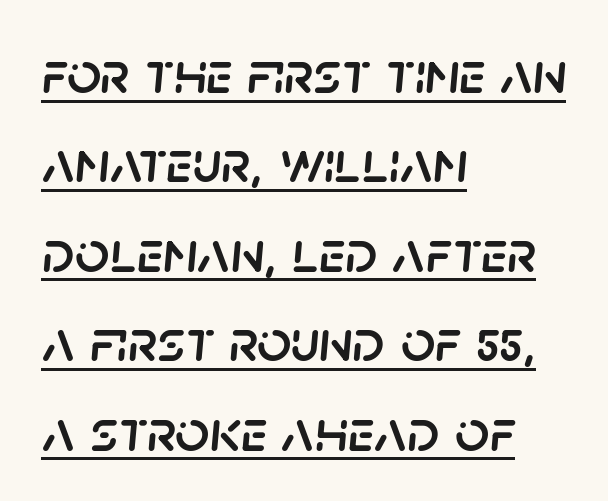
The paragraph shown leans on its left margin. You could not count columns in this text — the font is proportionally spaced. Notice how the stems are inclined rather than vertical — that's the hallmark of italics. This rendering features underlined lettering. The passage shown stacks its lines at a standard gap.
